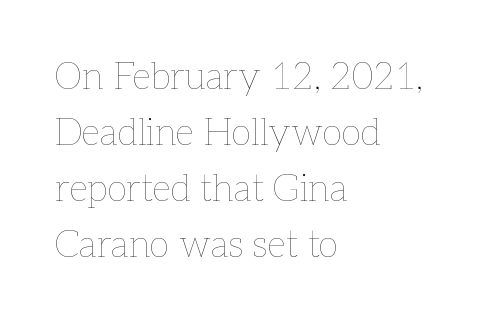
Q: Is the text bold? A: No.
Q: Is the text italic (slanted)? A: No, it is upright.
Q: Is the text underlined? A: No.
Q: How is the paragraph aligned? A: Left-aligned.
Q: Is the spacing between letters normal or unusually wide? A: Normal.
Q: Is the spacing between lines tight, normal or loose? A: Normal.
Q: Width (condensed, normal, or wide)? A: Normal.
Q: Stroke contrast? A: Low.
Q: x-height? A: Medium.
Q: Monospaced? A: No.
